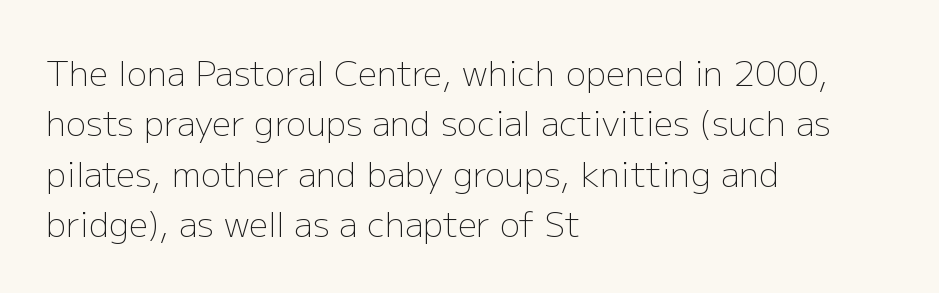
The area under the type is left untouched. Are there feet on the stems? There aren't — it's a sans. The lines in this sample share a left origin and differ only in where they stop. Vertically, the passage feels balanced, rows spaced as you'd expect.
